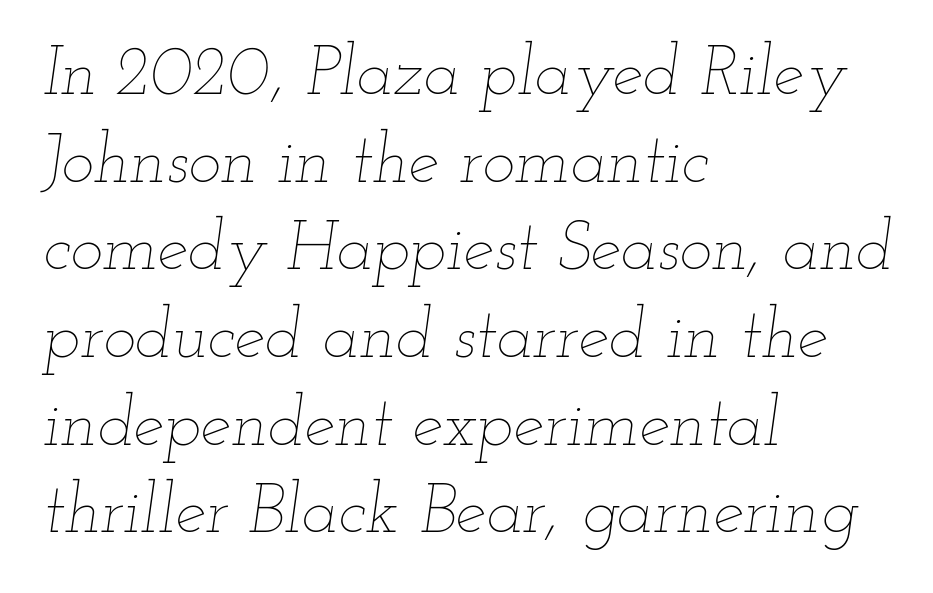
Q: Is the text bold? A: No.
Q: Is the text italic (slanted)? A: Yes, it leans right by about 12 degrees.
Q: Is the text underlined? A: No.
Q: How is the paragraph aligned? A: Left-aligned.
Q: Is the spacing between letters normal or unusually wide? A: Normal.
Q: Is the spacing between lines tight, normal or loose? A: Normal.
Q: Width (condensed, normal, or wide)? A: Wide.
Q: Stroke contrast? A: Low.
Q: x-height? A: Small.
Q: Monospaced? A: No.
